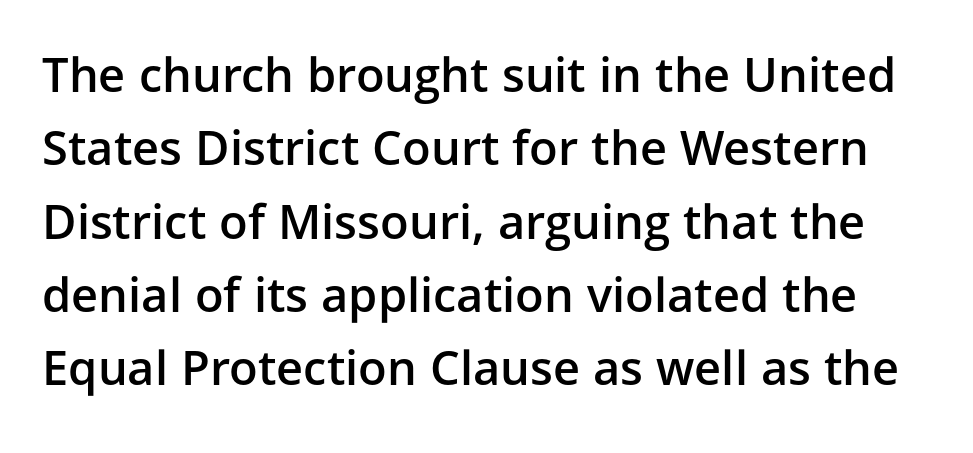
The image shows 47 px semibold sans-serif type, upright; set normal line spacing (1.56x), normal letter spacing, not underlined; low stroke contrast and a medium x-height.
